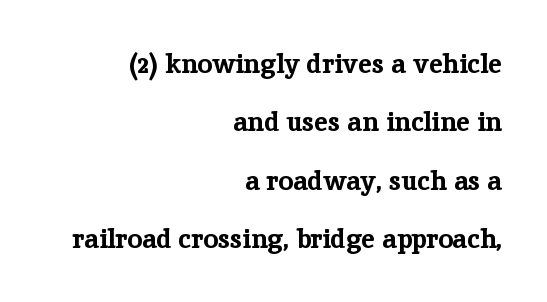
{"italic": "no", "bold": "yes", "underline": "no", "align": "right", "line_spacing": "loose", "line_spacing_ratio": 2.16, "letter_spacing": "normal", "letter_spacing_em": 0.0, "glyph_px": 27}
